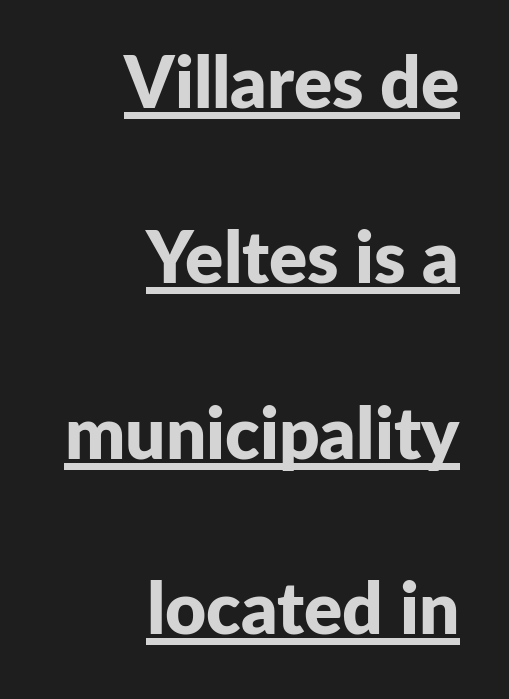
The designer dialed line spacing up above the default. The face used here is proportionally spaced, like ordinary book or web type. Compared with typical body copy, the letter spacing here is the same. To sum up the face: it is a sans, with no serifs.
